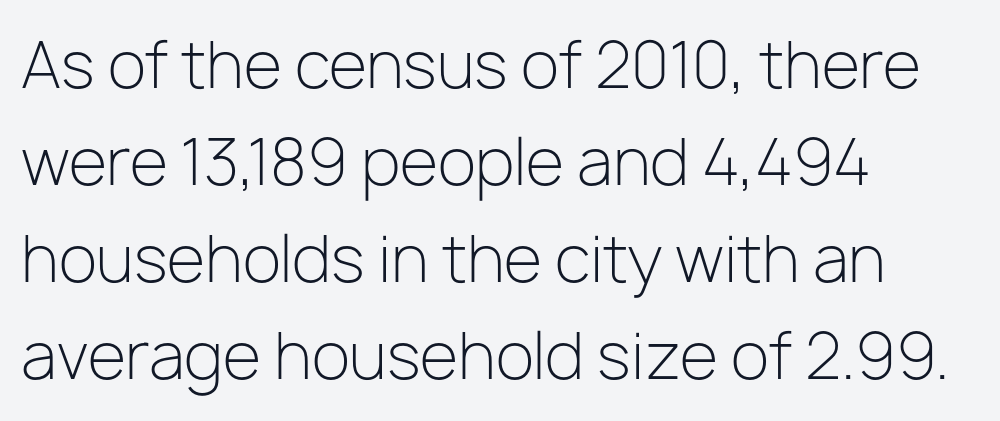
The image shows 63 px light sans-serif type, upright; set left-aligned, normal line spacing (1.54x), normal letter spacing, not underlined; low stroke contrast and a medium x-height.
